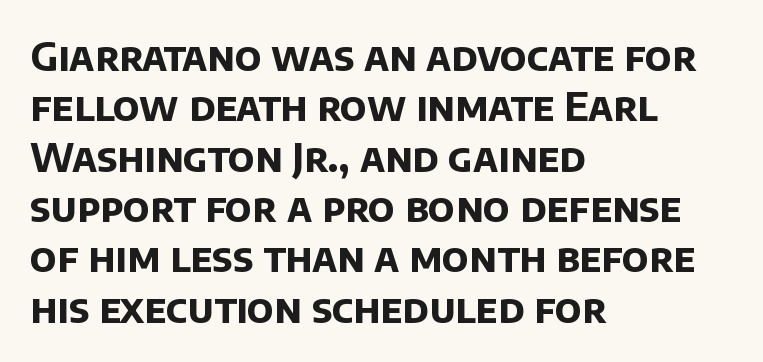
Line spacing here is normal. Students, this is bold: see how much ink each stroke carries. In terms of letterspacing, this is plain default setting. The string is rendered with underlining switched off. Does the type have serifs? No, each stem ends abruptly. Character widths vary here, with narrow letters taking less room than wide ones.
